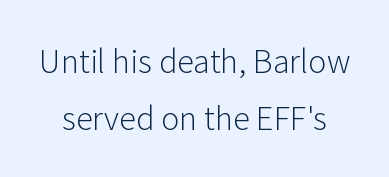
Spacing verdict: proportional, widths tailored to each character. Look at the tracking — it's just the regular setting, nothing added. Plain, unruled lines of type. The passage shown is typeset with a sans-serif family.
